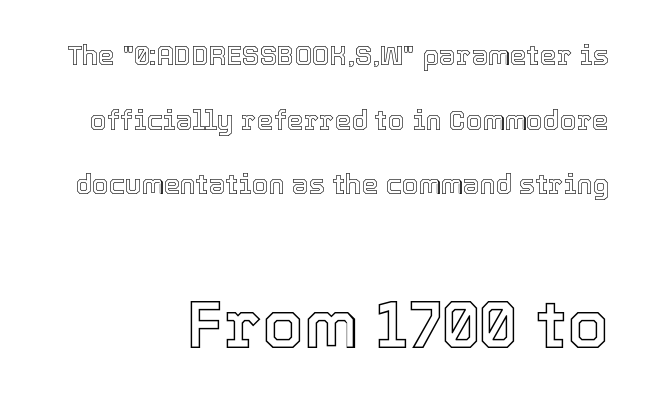
The image shows 67 px text type, upright; set right-aligned, loose line spacing (2.39x), normal letter spacing, not underlined; the second (bottom) block is 2.48x larger; a medium x-height.
